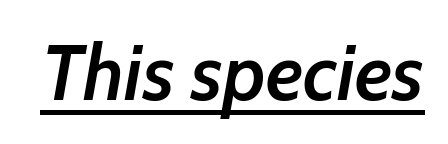
Q: Is the text bold? A: Semi-bold.
Q: Is the text italic (slanted)? A: Yes, it leans right by about 7 degrees.
Q: Is the text underlined? A: Yes.
Q: Is the spacing between letters normal or unusually wide? A: Normal.
Q: Width (condensed, normal, or wide)? A: Normal.
Q: Stroke contrast? A: Low.
Q: x-height? A: Medium.
Q: Monospaced? A: No.
